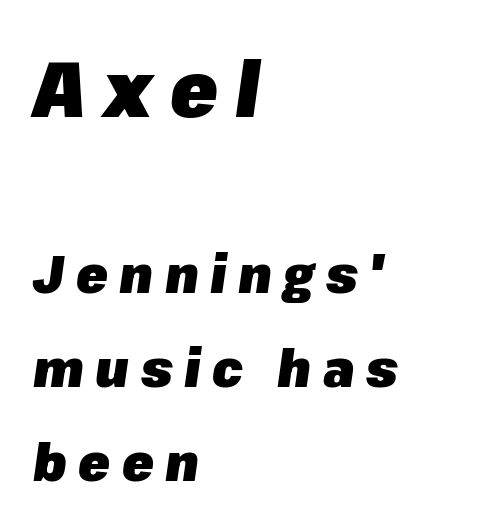
The image shows 78 px heavy type, italic (leaning right); set left-aligned, line spacing 1.81x, unusually wide letter spacing (+0.22 em), not underlined; the first (top) block is 1.5x larger; low stroke contrast and a medium x-height.
